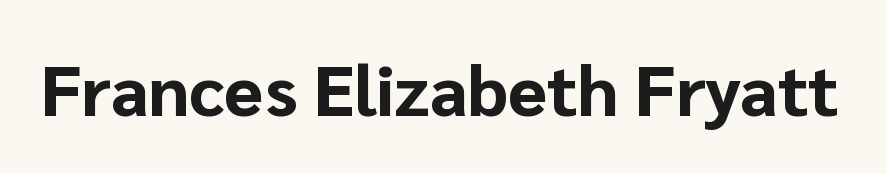
Q: Is the text bold? A: Yes.
Q: Is the text italic (slanted)? A: No, it is upright.
Q: Is the typeface a serif or a sans-serif typeface? A: Sans-serif.
Q: Is the text underlined? A: No.
Q: Is the spacing between letters normal or unusually wide? A: Normal.
Q: Width (condensed, normal, or wide)? A: Normal.
Q: Stroke contrast? A: Low.
Q: x-height? A: Medium.
Q: Monospaced? A: No.
